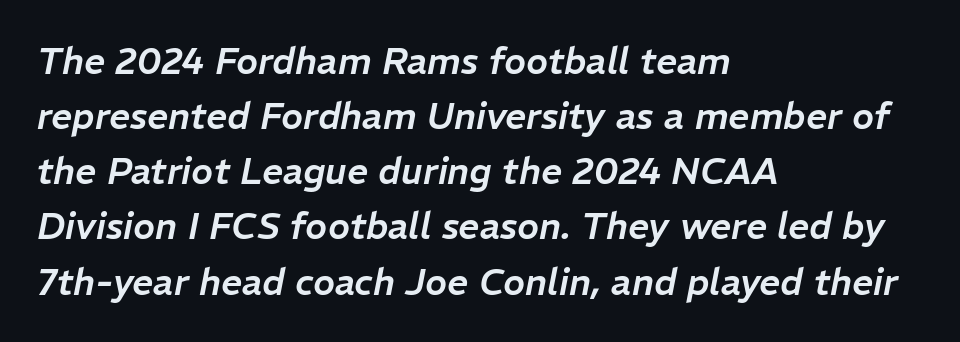
The image shows 37 px text type, italic (leaning right); set left-aligned, normal line spacing (1.49x), normal letter spacing, not underlined; low stroke contrast and a medium x-height.
